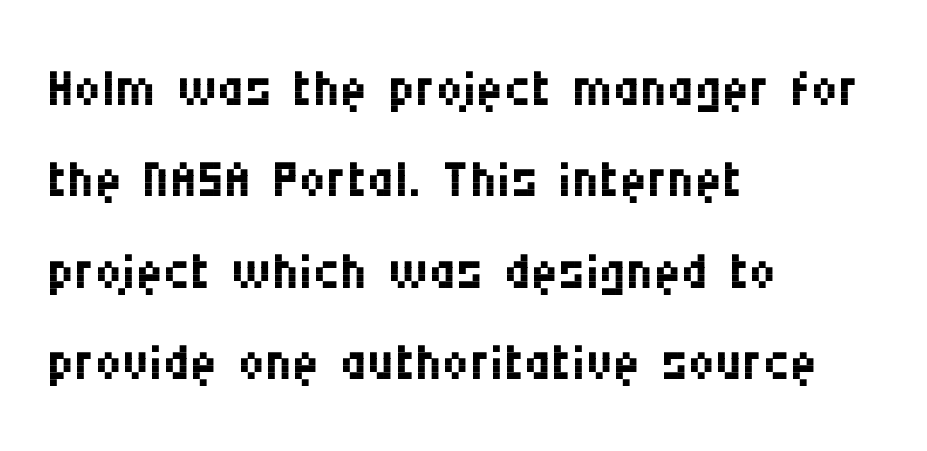
{"serif": "no", "italic": "no", "bold": "no", "weight": "regular", "width": "condensed", "stroke_contrast": "medium", "x_height": "large", "monospaced": "no", "underline": "no", "align": "left", "line_spacing_ratio": 1.22, "letter_spacing": "normal", "letter_spacing_em": 0.0, "glyph_px": 75}
